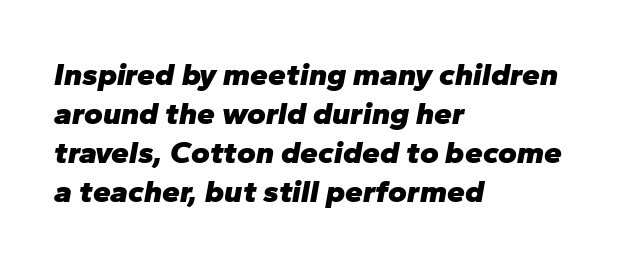
The image shows 32 px heavy type, italic (leaning right); set left-aligned, line spacing 1.22x, normal letter spacing, not underlined; low stroke contrast and a medium x-height.
